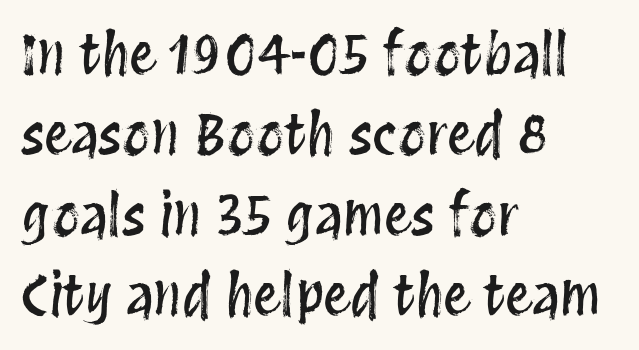
Q: Is the text italic (slanted)? A: No, it is upright.
Q: Is the text underlined? A: No.
Q: How is the paragraph aligned? A: Left-aligned.
Q: Is the spacing between letters normal or unusually wide? A: Normal.
Q: Is the spacing between lines tight, normal or loose? A: Normal.
Q: Width (condensed, normal, or wide)? A: Condensed.
Q: Stroke contrast? A: Medium.
Q: x-height? A: Large.
Q: Monospaced? A: No.
